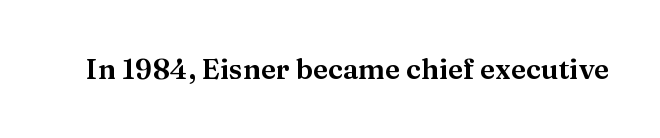
{"serif": "yes", "italic": "no", "width": "wide", "stroke_contrast": "medium", "x_height": "medium", "monospaced": "no", "underline": "no", "letter_spacing": "normal", "letter_spacing_em": 0.0, "glyph_px": 28}
